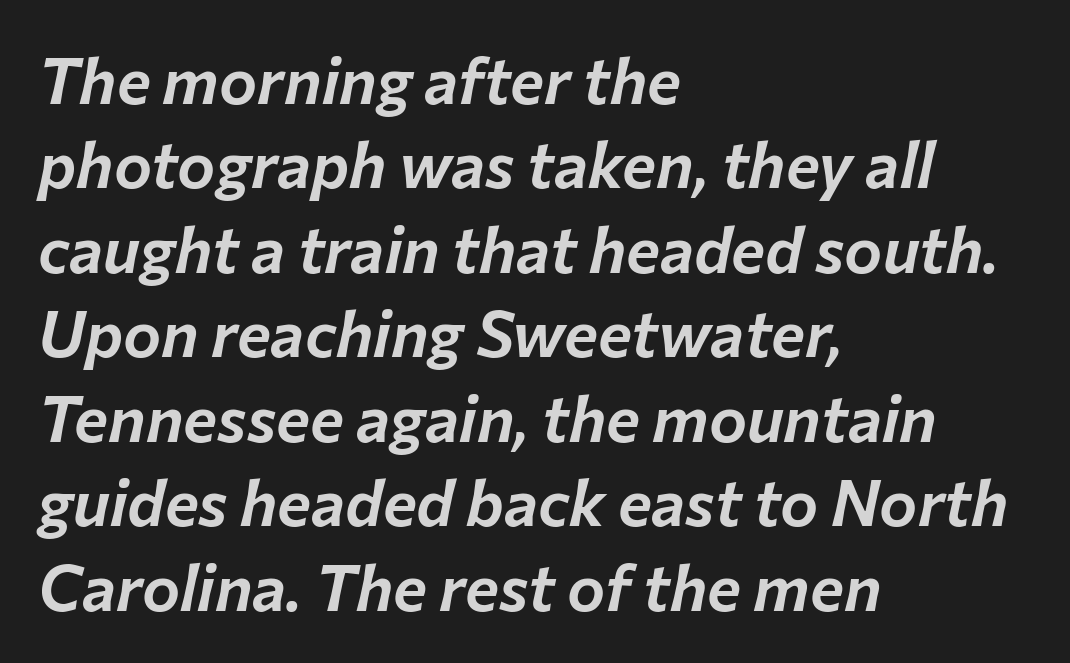
The image shows 64 px text type, italic (leaning right); set left-aligned, normal line spacing (1.32x), normal letter spacing, not underlined; low stroke contrast and a medium x-height.
